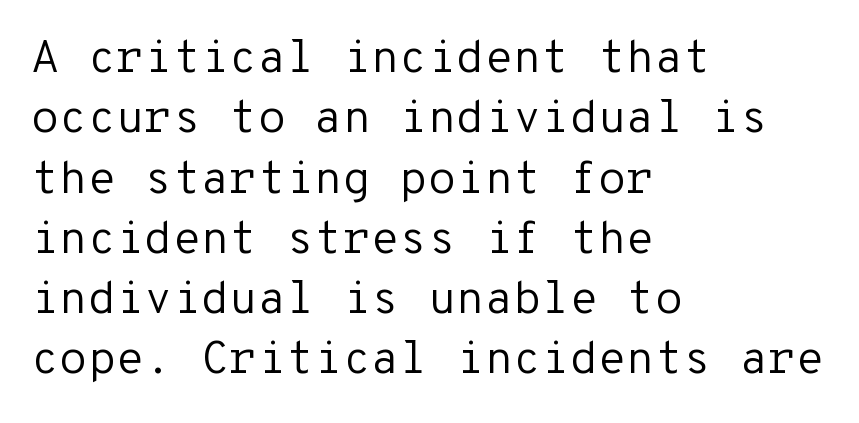
Note the uniform advance width — an 'i' takes as much space as an 'm'. The strokes are not fattened; the text isn't bold. Serif or sans? Sans — the stroke terminals are bare. Vertically, the passage feels balanced, rows spaced as you'd expect. Glyph-to-glyph distance matches everyday printed text. In terms of posture, this sample is upright.
